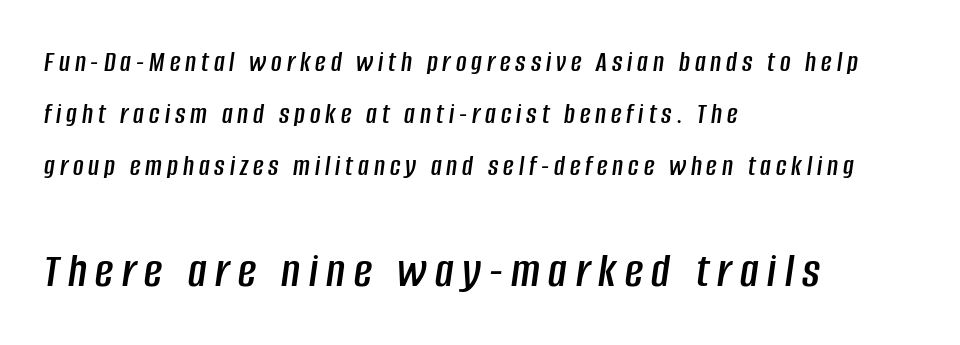
The gap between lines stays unmarked. The passage shown begins with its smaller block and ends with its larger one. The glyphs look as if they've been sheared to an angle. A typesetter would call this proportional, since set widths differ per character.
